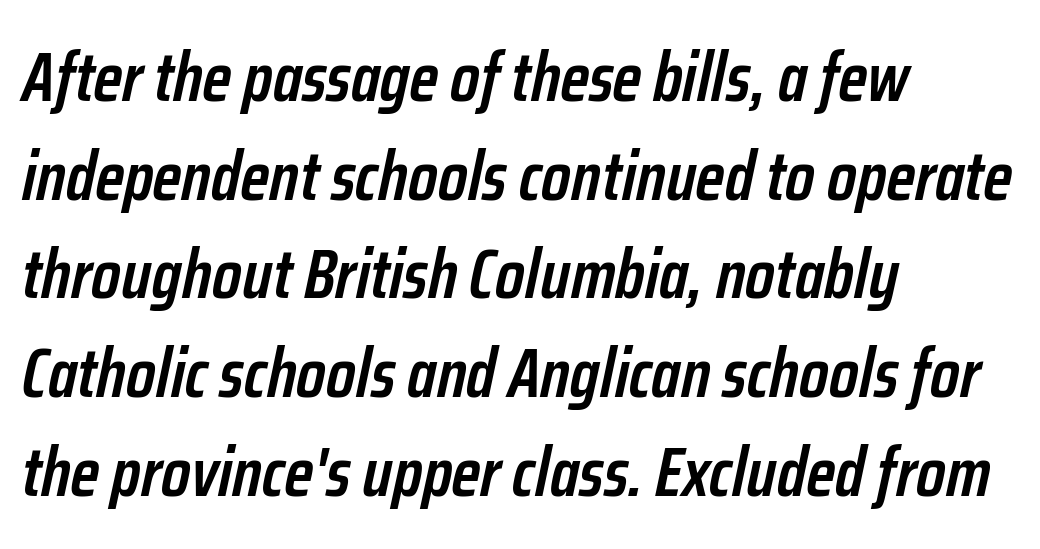
{"italic": "yes", "lean": "right", "slant_degrees": 12, "bold": "semi", "weight": "semibold", "width": "condensed", "stroke_contrast": "low", "x_height": "medium", "monospaced": "no", "underline": "no", "align": "left", "line_spacing": "normal", "line_spacing_ratio": 1.43, "letter_spacing": "normal", "letter_spacing_em": 0.0, "glyph_px": 69}
